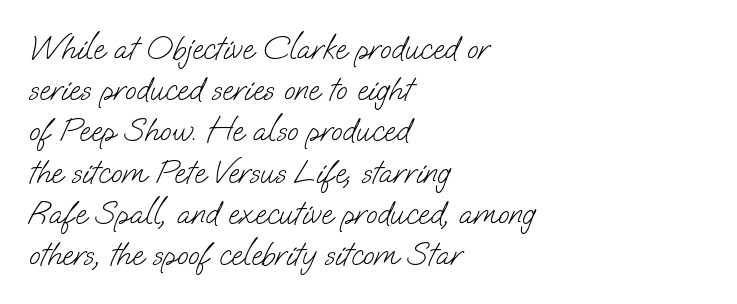
{"serif": "no", "bold": "no", "weight": "light", "width": "normal", "stroke_contrast": "low", "x_height": "small", "monospaced": "no", "underline": "no", "align": "left", "line_spacing": "normal", "line_spacing_ratio": 1.25, "letter_spacing": "normal", "letter_spacing_em": 0.0, "glyph_px": 33}
